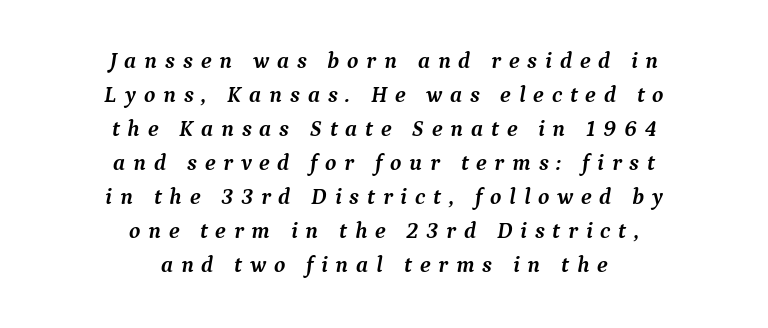
Q: Is the text bold? A: Yes.
Q: Is the text italic (slanted)? A: Yes, it leans right by about 9 degrees.
Q: Is the text underlined? A: No.
Q: How is the paragraph aligned? A: Centered.
Q: Is the spacing between letters normal or unusually wide? A: Unusually wide.
Q: Is the spacing between lines tight, normal or loose? A: Normal.
